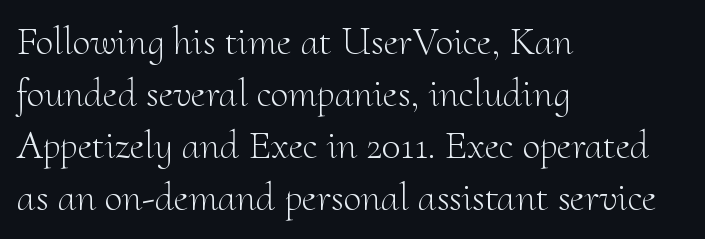
Q: Is the text bold? A: No.
Q: Is the text italic (slanted)? A: No, it is upright.
Q: Is the typeface a serif or a sans-serif typeface? A: Serif.
Q: Is the text underlined? A: No.
Q: How is the paragraph aligned? A: Left-aligned.
Q: Is the spacing between letters normal or unusually wide? A: Normal.
Q: Is the spacing between lines tight, normal or loose? A: Normal.
Q: Width (condensed, normal, or wide)? A: Normal.
Q: Stroke contrast? A: Medium.
Q: x-height? A: Small.
Q: Monospaced? A: No.
